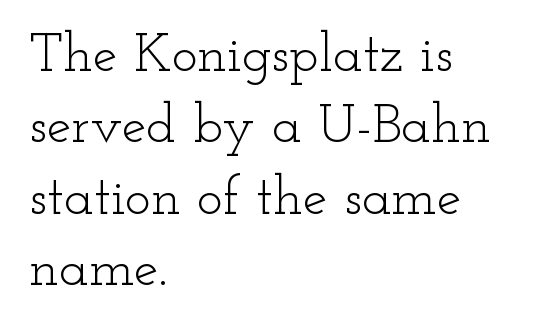
Stroke terminals: seriffed. Bare-footed words on every line. Notice how the passage keeps a crisp vertical edge on the left only. How are the letters spaced? Ordinarily, with no added tracking. Every character sits straight up, as roman type does. Proportional: the letters do not fall into vertical columns.
